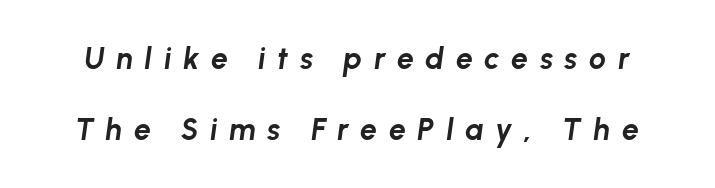
The image shows 30 px bold type, italic (leaning right); set loose line spacing (2.36x), unusually wide letter spacing (+0.39 em), not underlined; low stroke contrast and a medium x-height.
